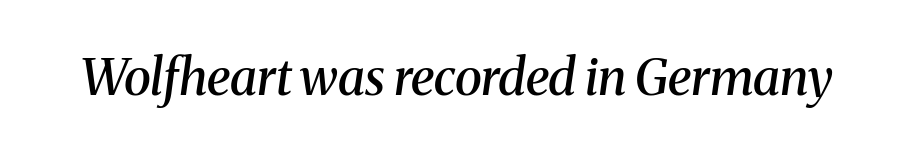
Q: Is the text bold? A: Semi-bold.
Q: Is the text italic (slanted)? A: Yes, it leans right by about 8 degrees.
Q: Is the typeface a serif or a sans-serif typeface? A: Serif.
Q: Is the text underlined? A: No.
Q: Is the spacing between letters normal or unusually wide? A: Normal.
Q: Width (condensed, normal, or wide)? A: Normal.
Q: Stroke contrast? A: Medium.
Q: x-height? A: Medium.
Q: Monospaced? A: No.
